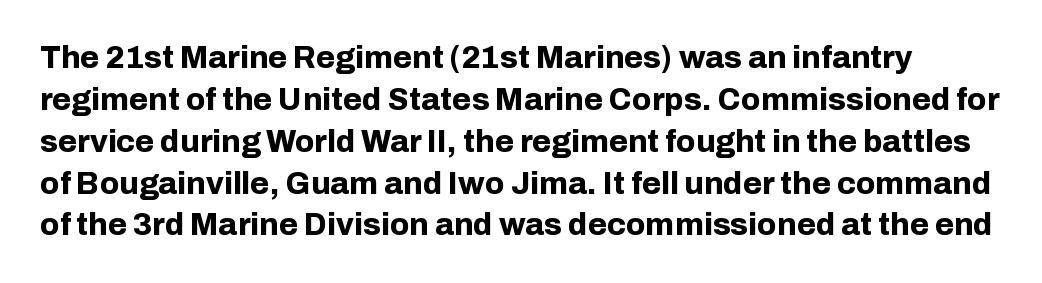
Q: Is the text bold? A: Yes.
Q: Is the text italic (slanted)? A: No, it is upright.
Q: Is the typeface a serif or a sans-serif typeface? A: Sans-serif.
Q: Is the text underlined? A: No.
Q: Is the spacing between letters normal or unusually wide? A: Normal.
Q: Is the spacing between lines tight, normal or loose? A: Normal.
Q: Width (condensed, normal, or wide)? A: Normal.
Q: Stroke contrast? A: Low.
Q: x-height? A: Medium.
Q: Monospaced? A: No.
